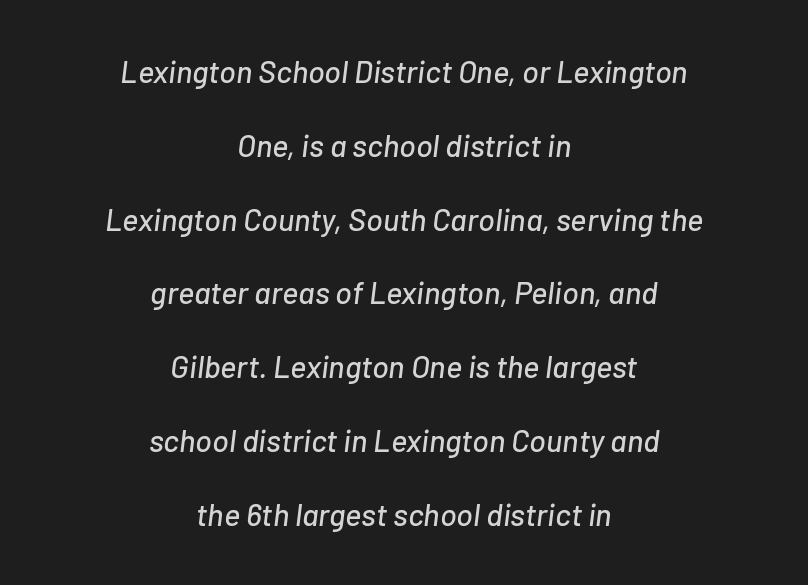
No extra tracking has been applied to these lines. The passage shown is typed in a proportional face where columns would drift. The glyphs are unaccompanied by any horizontal stroke below them. The line-height multiplier appears high, well above default.
